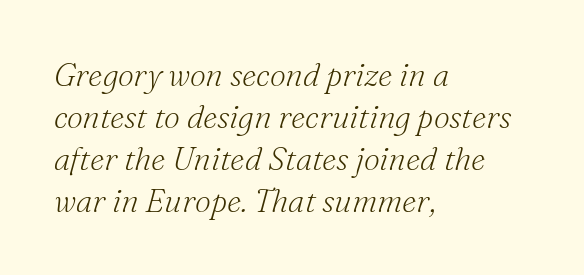
Q: Is the text bold? A: No.
Q: Is the text italic (slanted)? A: Yes, it leans right by about 16 degrees.
Q: Is the typeface a serif or a sans-serif typeface? A: Serif.
Q: Is the text underlined? A: No.
Q: How is the paragraph aligned? A: Left-aligned.
Q: Is the spacing between letters normal or unusually wide? A: Normal.
Q: Is the spacing between lines tight, normal or loose? A: Normal.
Q: Width (condensed, normal, or wide)? A: Normal.
Q: Stroke contrast? A: Medium.
Q: x-height? A: Small.
Q: Monospaced? A: No.
